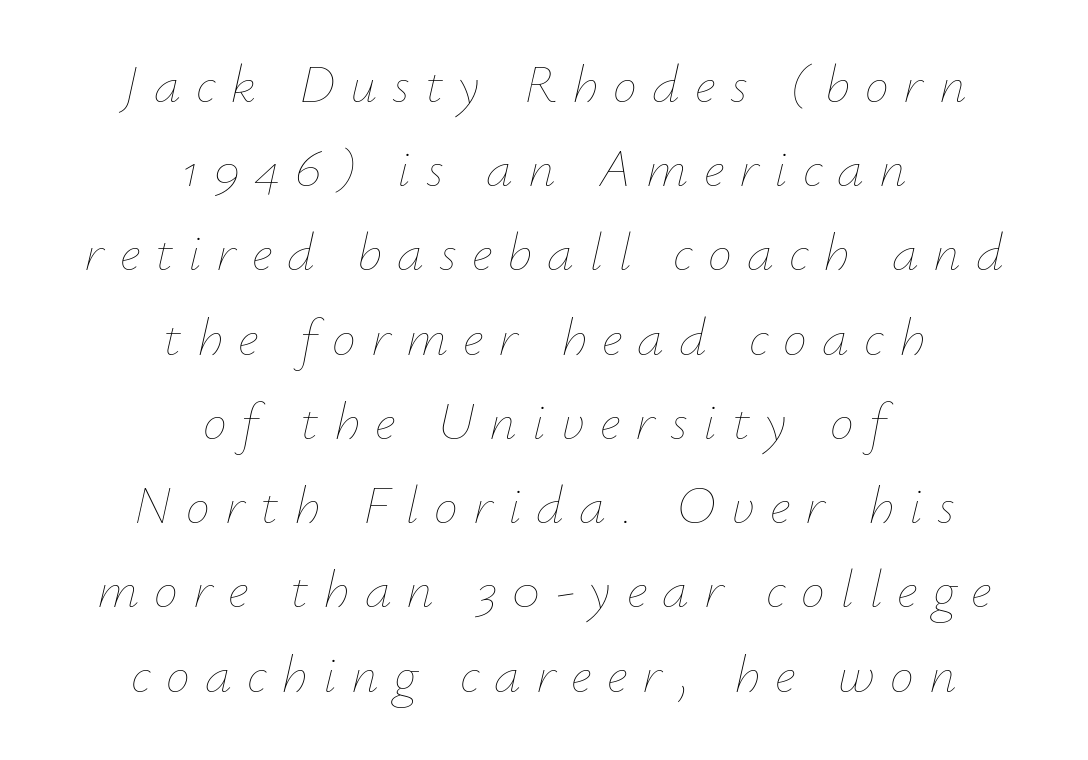
These lines sit exactly where default settings would place them. Compared with a flush-left layout, this one balances lines on the center instead. Stem width sits at or under what a default text font uses. Check the space under the baseline: it is left empty.
